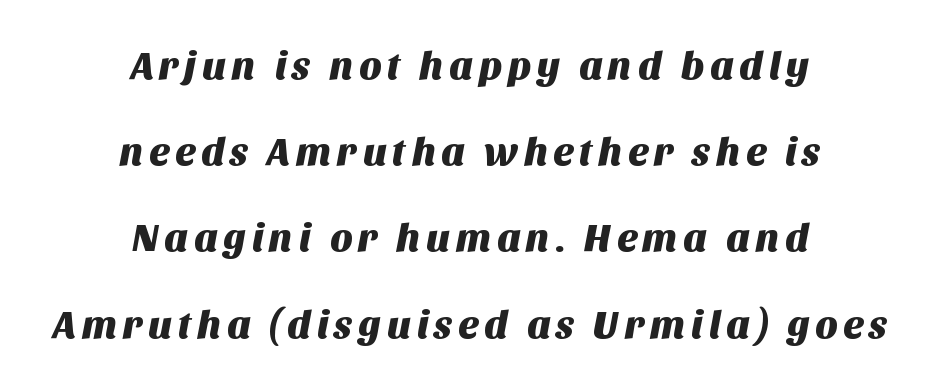
The image shows 39 px sans-serif type; set centered, loose line spacing (2.21x), not underlined; medium stroke contrast and a large x-height.
